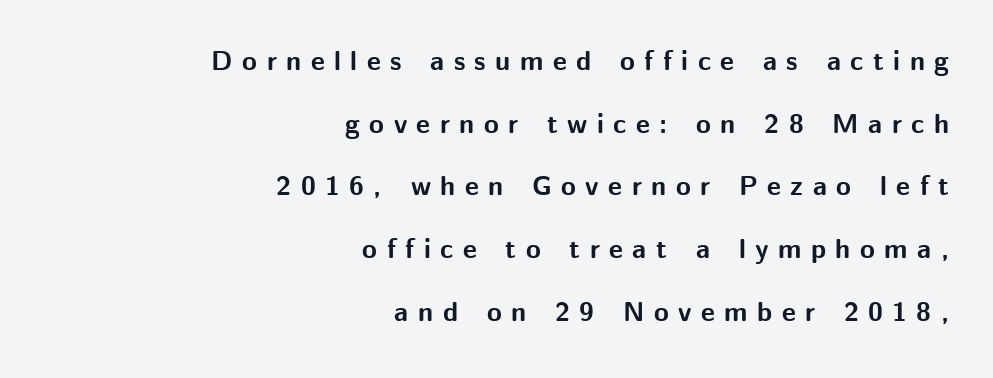
The image shows 27 px bold type, upright; set right-aligned, loose line spacing (2.32x), unusually wide letter spacing (+0.35 em), not underlined.
